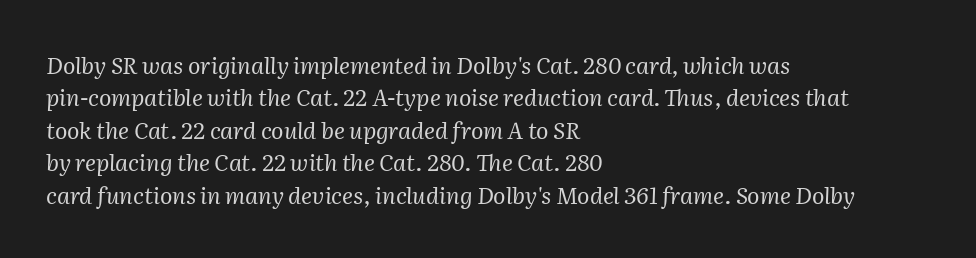
The baseline area is clear. Horizontal bands of white between lines are of average thickness. The rag falls on the right side of this text block. The weight would be labelled regular, book, light, or lighter still. This sample uses plain, unmodified letter spacing. The letters are slanted; this is an italic face.
